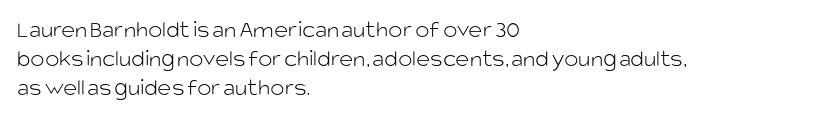
Q: Is the text bold? A: No.
Q: Is the text italic (slanted)? A: No, it is upright.
Q: Is the text underlined? A: No.
Q: How is the paragraph aligned? A: Left-aligned.
Q: Is the spacing between letters normal or unusually wide? A: Normal.
